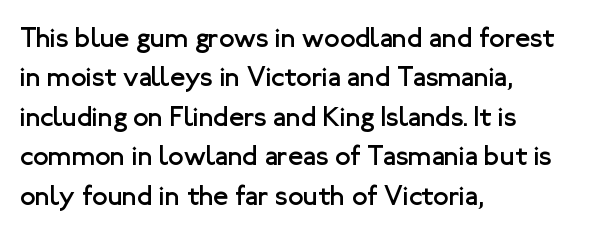
Q: Is the text bold? A: No.
Q: Is the text italic (slanted)? A: No, it is upright.
Q: Is the typeface a serif or a sans-serif typeface? A: Sans-serif.
Q: Is the text underlined? A: No.
Q: How is the paragraph aligned? A: Left-aligned.
Q: Is the spacing between letters normal or unusually wide? A: Normal.
Q: Is the spacing between lines tight, normal or loose? A: Normal.
Q: Width (condensed, normal, or wide)? A: Normal.
Q: Stroke contrast? A: Low.
Q: x-height? A: Medium.
Q: Monospaced? A: No.
